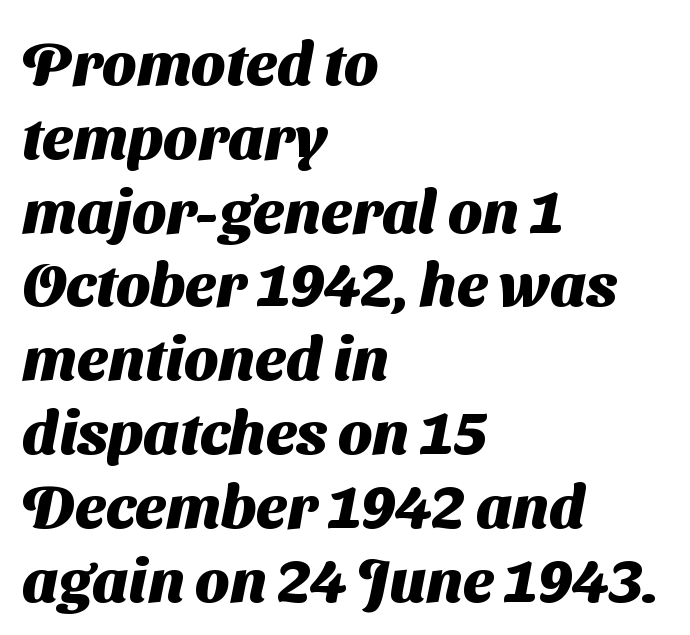
The line texture is even and compact thanks to regular tracking. Notice how thick the strokes are: this is what a full bold looks like. The font family rendered here belongs to the sans-serif group. This rendering uses left alignment, leaving the right contour irregular. Is this a fixed-width face? No — the glyphs have proportional, varying widths. Any mark beneath the type? The region is blank.
